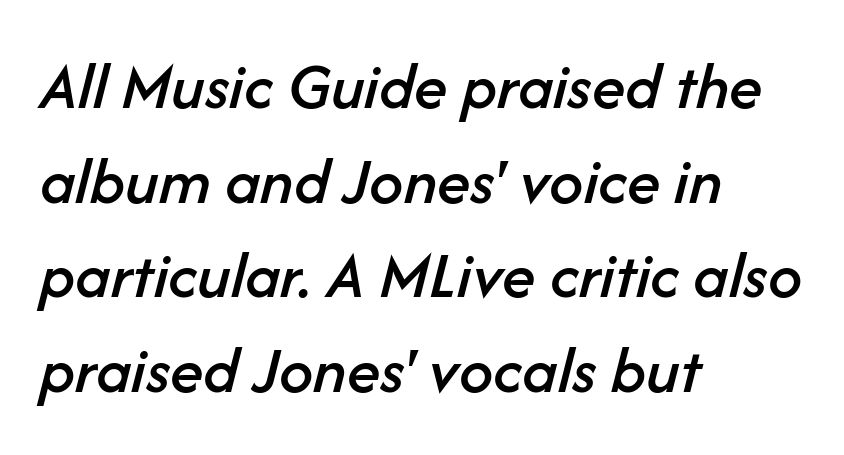
Slanted lettering throughout. Nobody touched the tracking dial on this one. Unmarked baselines from the first word to the last. Casual observation: everything's shoved over to the left.
